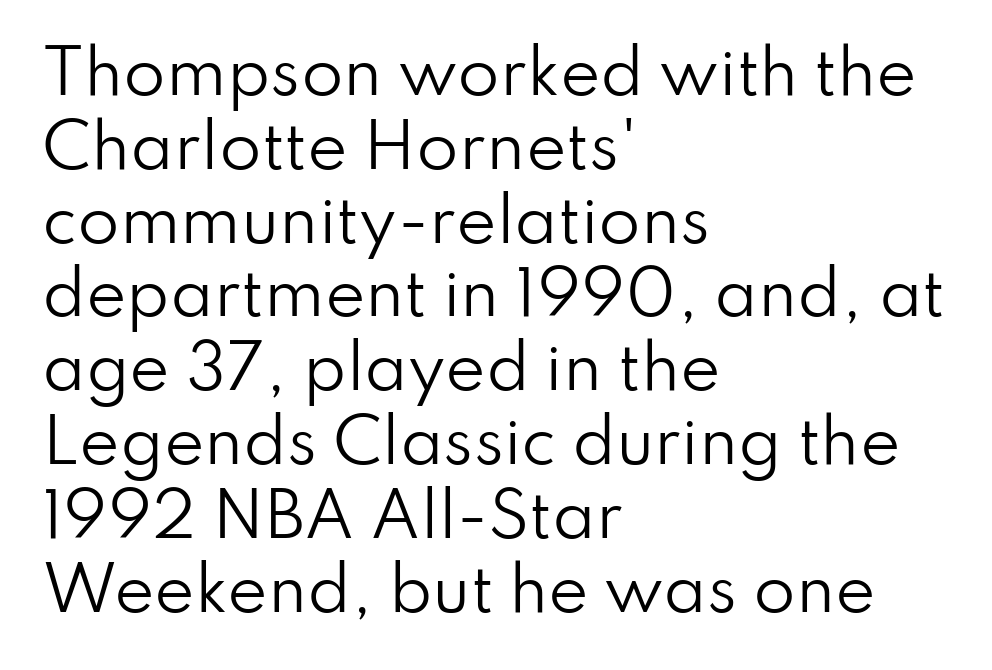
{"serif": "no", "italic": "no", "bold": "no", "weight": "regular", "width": "normal", "stroke_contrast": "low", "x_height": "small", "monospaced": "no", "underline": "no", "align": "left", "line_spacing_ratio": 1.21, "letter_spacing": "normal", "letter_spacing_em": 0.0, "glyph_px": 61}
